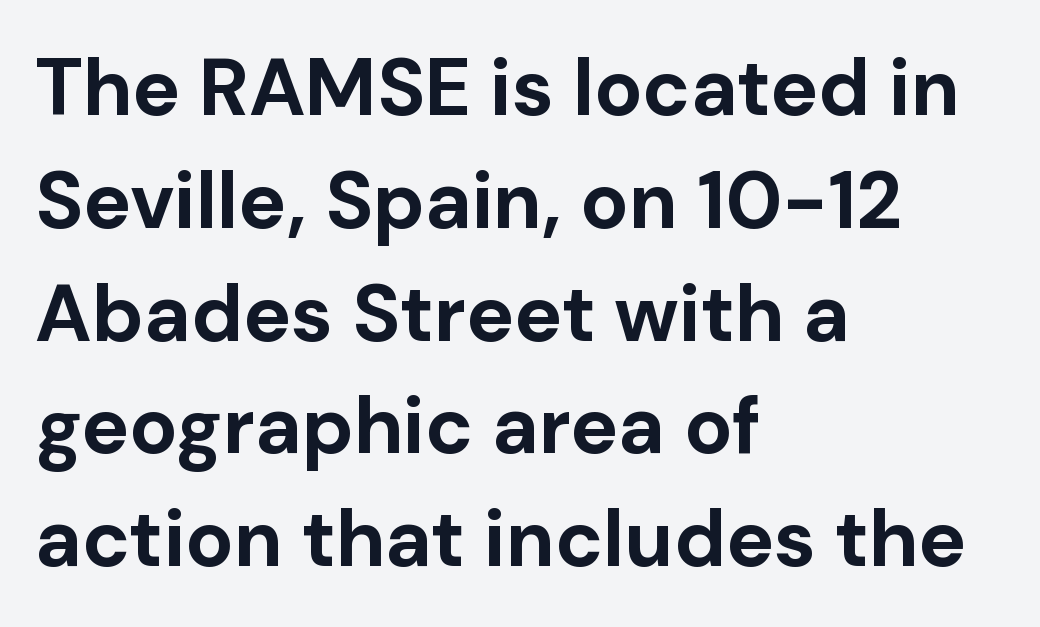
{"serif": "no", "italic": "no", "bold": "yes", "weight": "bold", "width": "normal", "stroke_contrast": "low", "x_height": "medium", "monospaced": "no", "underline": "no", "align": "left", "line_spacing": "normal", "line_spacing_ratio": 1.41, "letter_spacing": "normal", "letter_spacing_em": 0.0, "glyph_px": 80}
